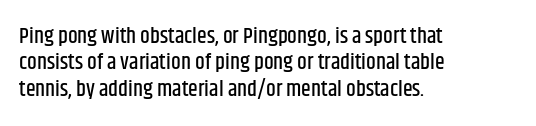
Q: Is the text italic (slanted)? A: No, it is upright.
Q: Is the text underlined? A: No.
Q: How is the paragraph aligned? A: Left-aligned.
Q: Is the spacing between letters normal or unusually wide? A: Normal.
